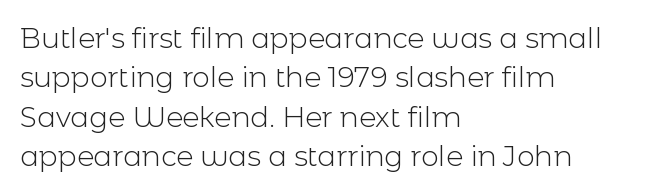
Q: Is the text bold? A: No.
Q: Is the text italic (slanted)? A: No, it is upright.
Q: Is the typeface a serif or a sans-serif typeface? A: Sans-serif.
Q: Is the text underlined? A: No.
Q: How is the paragraph aligned? A: Left-aligned.
Q: Is the spacing between letters normal or unusually wide? A: Normal.
Q: Is the spacing between lines tight, normal or loose? A: Normal.
Q: Width (condensed, normal, or wide)? A: Normal.
Q: x-height? A: Medium.
Q: Monospaced? A: No.
